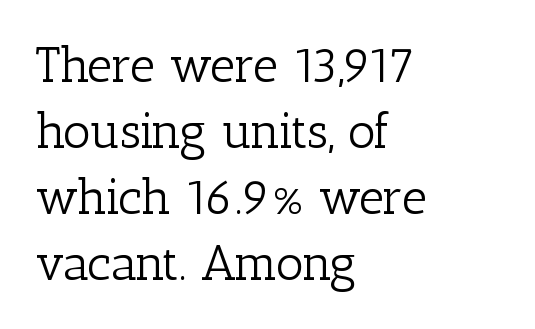
{"serif": "yes", "italic": "no", "bold": "no", "weight": "light", "width": "normal", "stroke_contrast": "low", "x_height": "medium", "monospaced": "no", "underline": "no", "align": "left", "line_spacing": "normal", "line_spacing_ratio": 1.35, "letter_spacing": "normal", "letter_spacing_em": 0.0, "glyph_px": 49}
